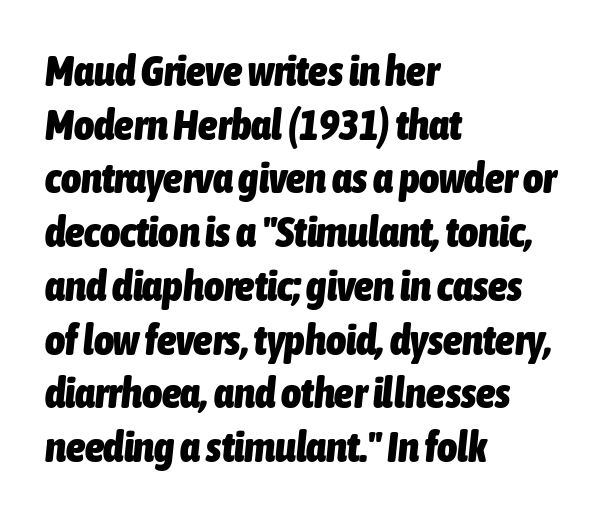
The image shows 43 px heavy, condensed type, italic (leaning right); set left-aligned, normal line spacing (1.25x), normal letter spacing, not underlined; low stroke contrast and a medium x-height.
